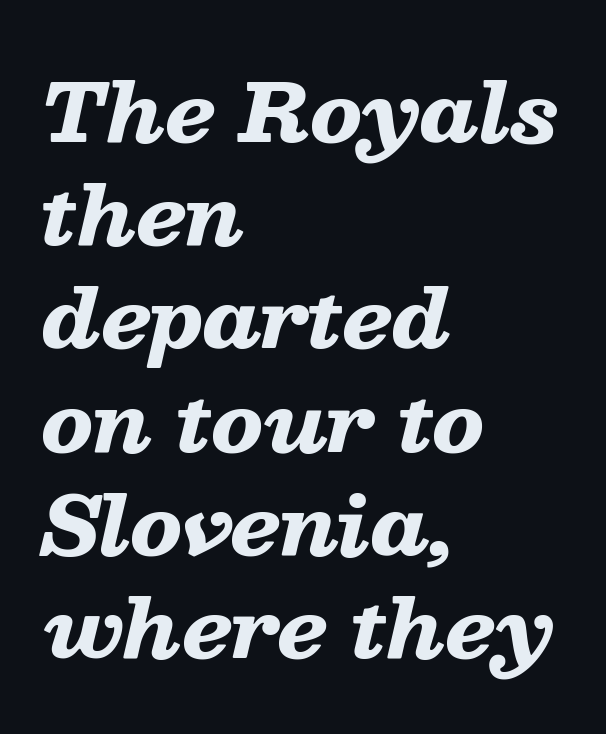
The space directly below the letters is spotless. Each line starts at the same left margin while the right side varies. The rendering uses natural spacing where letterforms have individual widths. Letter spacing: default. Rows of type keep a routine distance in the vertical direction. In terms of weight, the rendering is a true, heavy bold.
